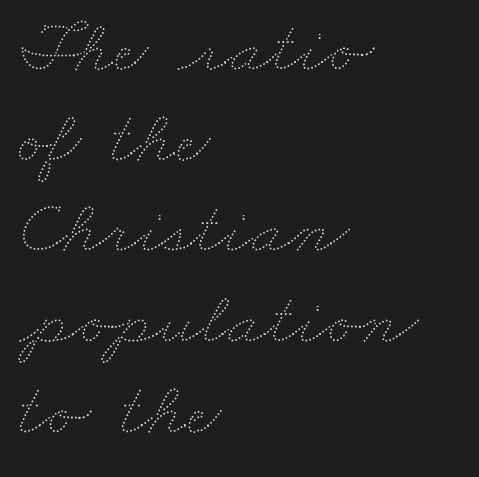
Q: Is the text bold? A: No.
Q: Is the text underlined? A: No.
Q: How is the paragraph aligned? A: Left-aligned.
Q: Is the spacing between letters normal or unusually wide? A: Normal.
Q: Width (condensed, normal, or wide)? A: Wide.
Q: Stroke contrast? A: Medium.
Q: x-height? A: Small.
Q: Monospaced? A: No.
